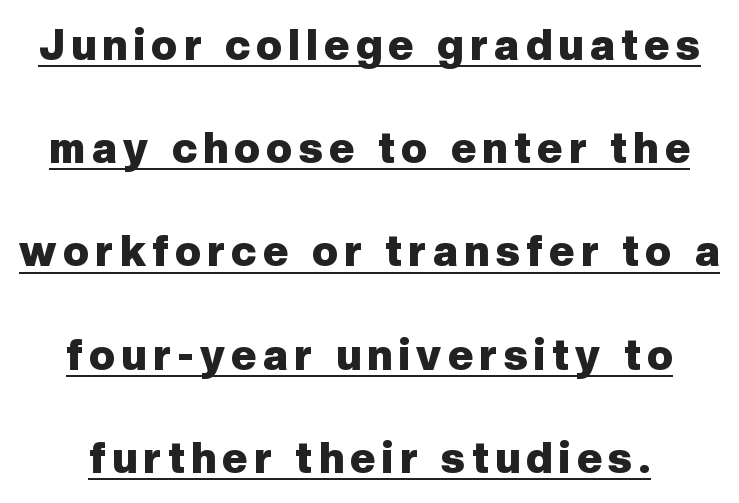
The image shows 43 px heavy sans-serif type, upright; set loose line spacing (2.4x), underlined; low stroke contrast and a medium x-height.
